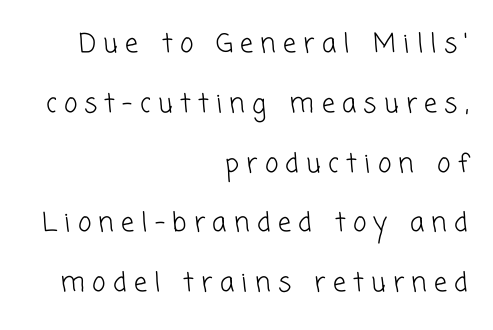
Q: Is the text bold? A: No.
Q: Is the text underlined? A: No.
Q: How is the paragraph aligned? A: Right-aligned.
Q: Is the spacing between letters normal or unusually wide? A: Unusually wide.
Q: Is the spacing between lines tight, normal or loose? A: Loose.
